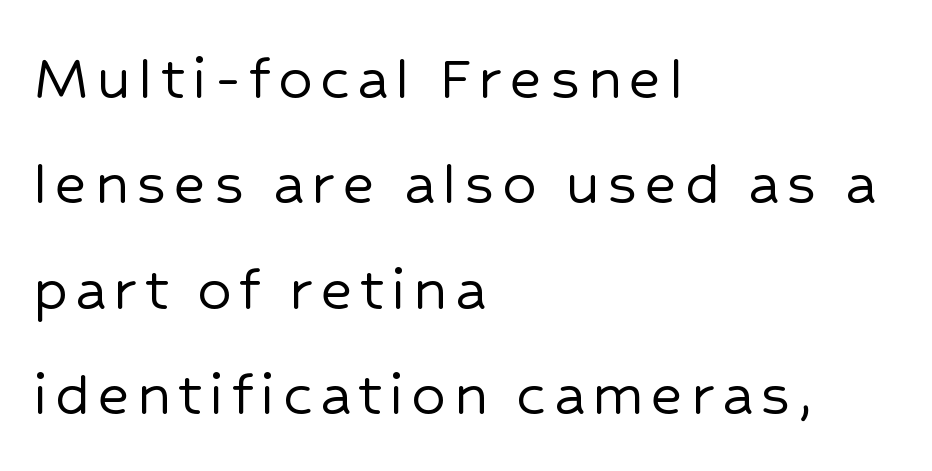
The image shows 68 px sans-serif type, upright; set left-aligned, normal line spacing (1.55x), not underlined; low stroke contrast and a medium x-height.
